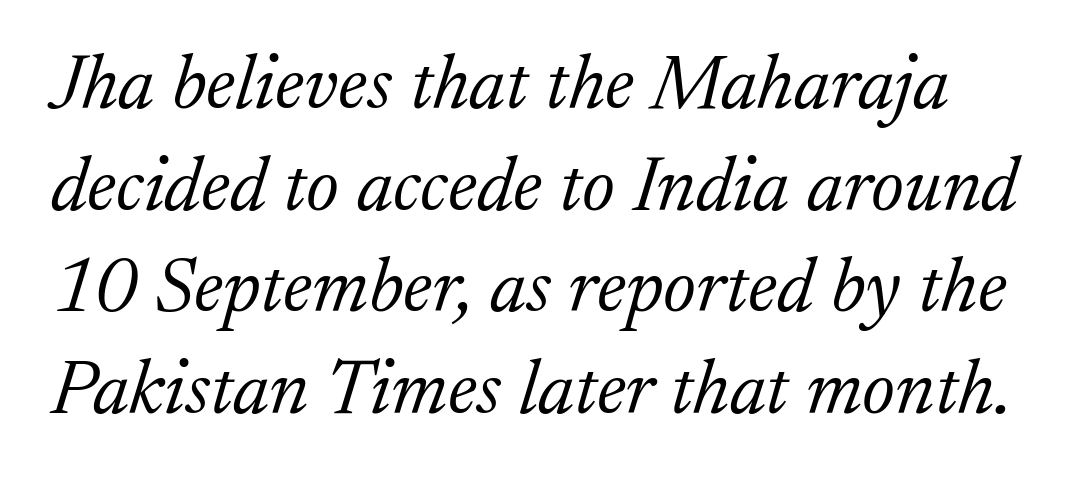
The image shows 77 px light serif type, italic (leaning right); set normal line spacing (1.32x), normal letter spacing, not underlined; low stroke contrast and a medium x-height.
